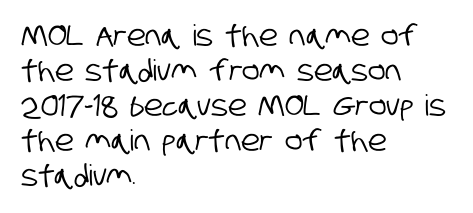
Which margin do the lines hug? The left one — the right edge is uneven. Compared with typical body copy, the letter spacing here is the same. Letters rest on an invisible, unmarked baseline. The passage shown is typeset with a sans-serif family. Do the characters align in a grid? No, the font is proportional.
